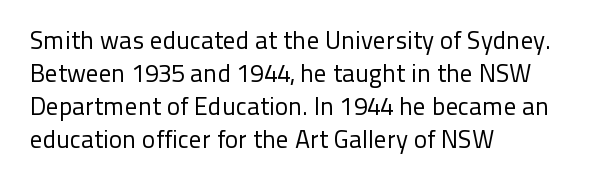
The setting favours the left margin, as ordinary paragraphs usually do. The letters stand upright; this is a roman face. Does the leading feel generous? No, just average. The passage shown has conventional tracking throughout. Each stroke keeps to a modest, everyday thickness or less.
